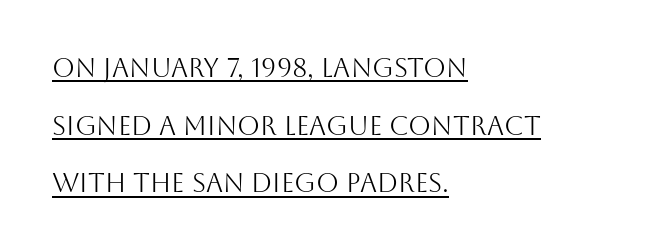
The image shows 26 px text type, upright; set left-aligned, loose line spacing (2.22x), normal letter spacing, underlined.
